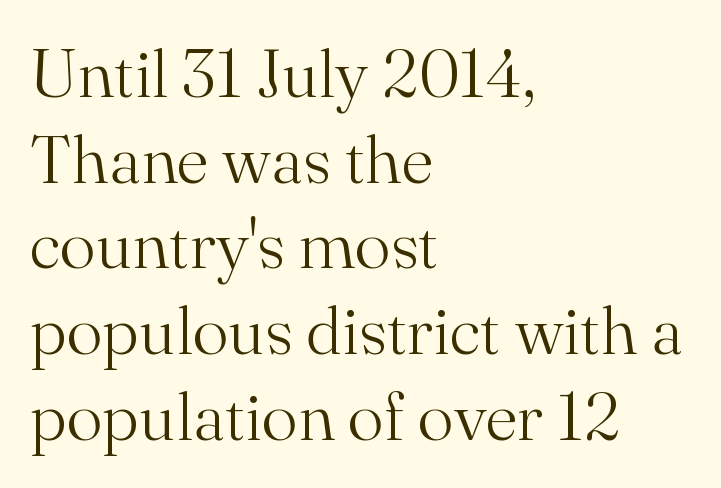
Q: Is the text bold? A: No.
Q: Is the text italic (slanted)? A: No, it is upright.
Q: Is the typeface a serif or a sans-serif typeface? A: Serif.
Q: Is the text underlined? A: No.
Q: How is the paragraph aligned? A: Left-aligned.
Q: Is the spacing between letters normal or unusually wide? A: Normal.
Q: Is the spacing between lines tight, normal or loose? A: Normal.
Q: Width (condensed, normal, or wide)? A: Normal.
Q: Stroke contrast? A: Medium.
Q: x-height? A: Small.
Q: Monospaced? A: No.
